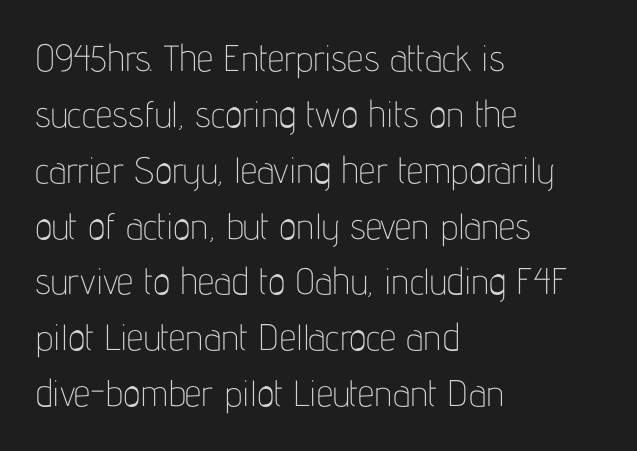
{"serif": "no", "italic": "no", "bold": "no", "weight": "thin", "width": "condensed", "stroke_contrast": "low", "x_height": "medium", "monospaced": "no", "underline": "no", "align": "left", "line_spacing": "normal", "line_spacing_ratio": 1.51, "letter_spacing": "normal", "letter_spacing_em": 0.0, "glyph_px": 37}
